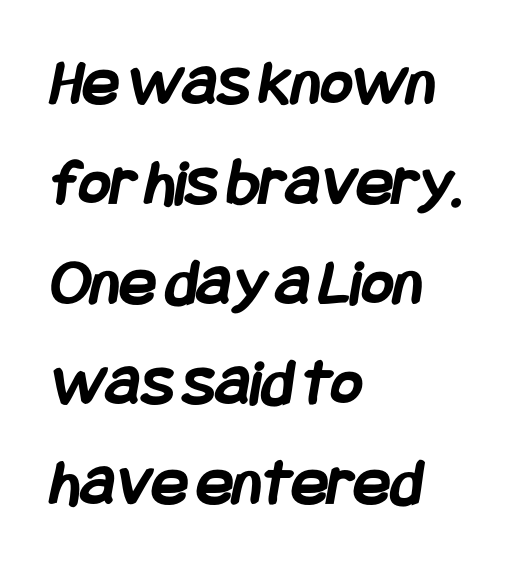
The image shows 68 px semibold, condensed sans-serif type; set left-aligned, normal line spacing (1.47x), normal letter spacing, not underlined; low stroke contrast and a large x-height.
